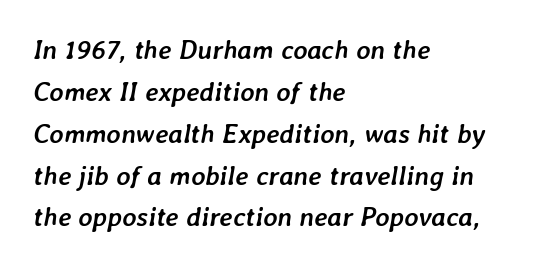
The image shows 27 px bold type, italic (leaning right); set left-aligned, normal line spacing (1.55x), normal letter spacing, not underlined.
